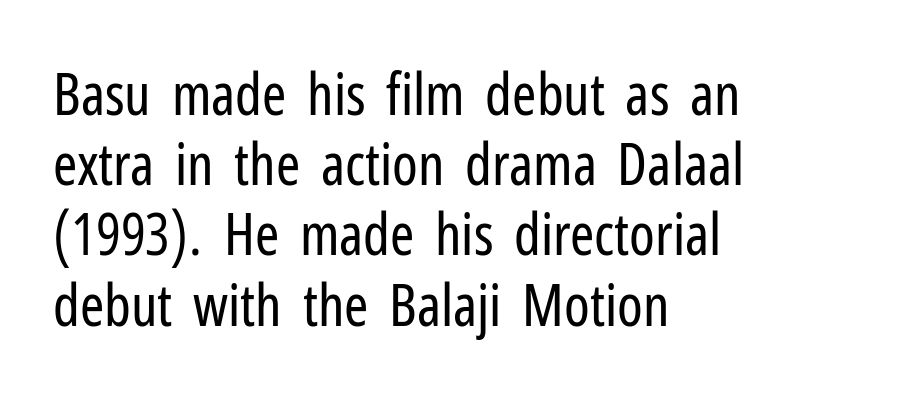
Is the block centered? No — it sits flush against the left margin. Stroke terminals: plain, sans-serif. Glance below the letters and you will spot only blank space. Is there any slant? The stems are plumb.
